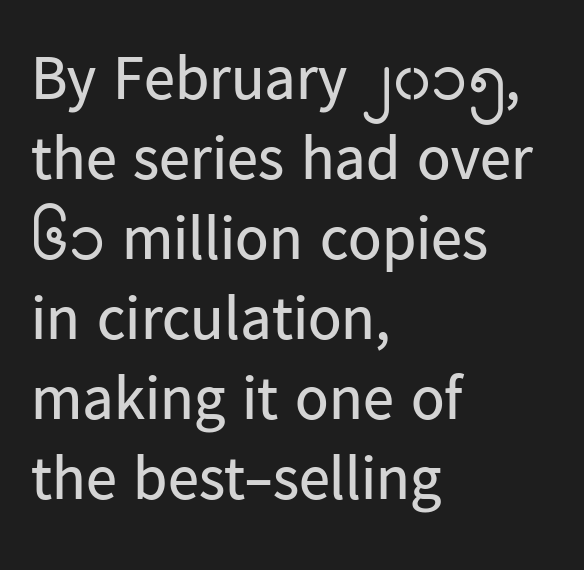
{"serif": "no", "italic": "no", "bold": "no", "weight": "regular", "width": "normal", "stroke_contrast": "low", "x_height": "medium", "monospaced": "no", "underline": "no", "align": "left", "line_spacing": "normal", "line_spacing_ratio": 1.29, "letter_spacing": "normal", "letter_spacing_em": 0.0, "glyph_px": 62}
